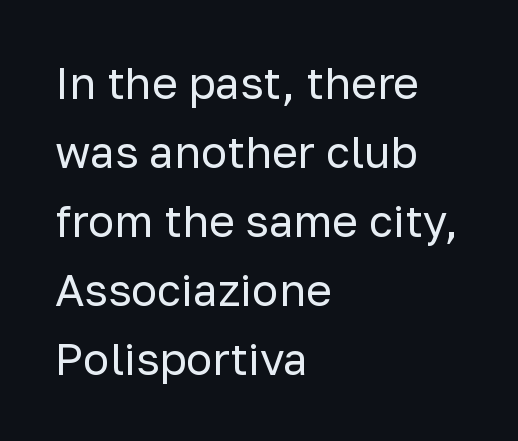
Q: Is the text bold? A: No.
Q: Is the text italic (slanted)? A: No, it is upright.
Q: Is the typeface a serif or a sans-serif typeface? A: Sans-serif.
Q: Is the text underlined? A: No.
Q: How is the paragraph aligned? A: Left-aligned.
Q: Is the spacing between letters normal or unusually wide? A: Normal.
Q: Is the spacing between lines tight, normal or loose? A: Normal.
Q: Width (condensed, normal, or wide)? A: Normal.
Q: Stroke contrast? A: Low.
Q: x-height? A: Medium.
Q: Monospaced? A: No.
